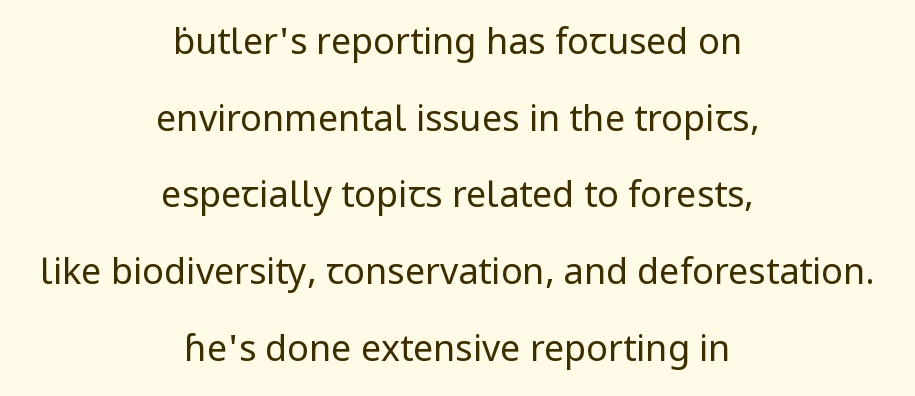
Q: Is the text bold? A: No.
Q: Is the text italic (slanted)? A: No, it is upright.
Q: Is the typeface a serif or a sans-serif typeface? A: Sans-serif.
Q: Is the text underlined? A: No.
Q: How is the paragraph aligned? A: Centered.
Q: Is the spacing between letters normal or unusually wide? A: Normal.
Q: Is the spacing between lines tight, normal or loose? A: Loose.
Q: Width (condensed, normal, or wide)? A: Normal.
Q: Stroke contrast? A: Low.
Q: x-height? A: Medium.
Q: Monospaced? A: No.
